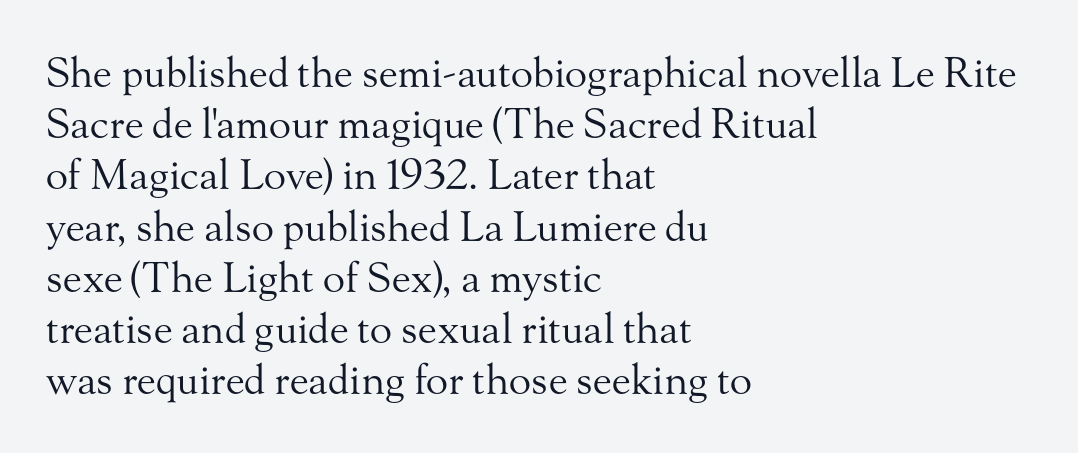
{"serif": "yes", "italic": "no", "bold": "no", "weight": "regular", "width": "normal", "stroke_contrast": "medium", "x_height": "small", "monospaced": "no", "underline": "no", "align": "left", "line_spacing": "normal", "line_spacing_ratio": 1.25, "letter_spacing": "normal", "letter_spacing_em": 0.0, "glyph_px": 41}
